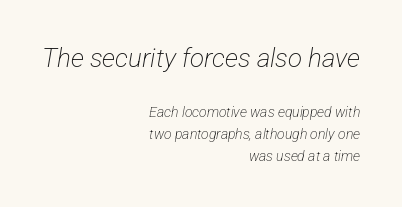
This rendering leaves character spacing at its baseline value. Leading: standard. The passage shown is not bold in any degree. This rendering features lettering with no underline.
